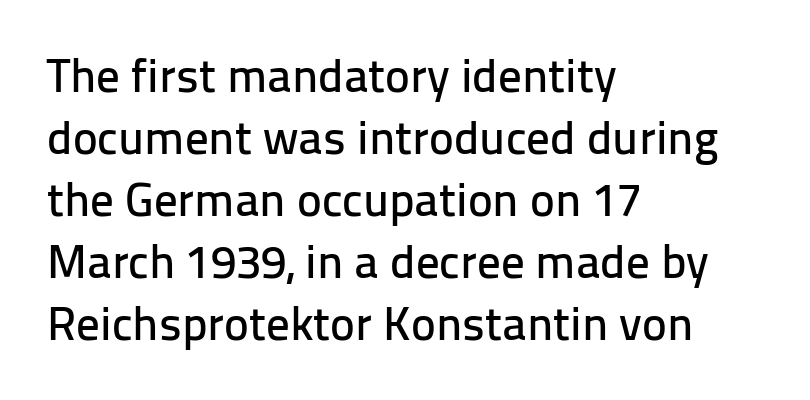
Q: Is the text italic (slanted)? A: No, it is upright.
Q: Is the typeface a serif or a sans-serif typeface? A: Sans-serif.
Q: Is the text underlined? A: No.
Q: How is the paragraph aligned? A: Left-aligned.
Q: Is the spacing between letters normal or unusually wide? A: Normal.
Q: Is the spacing between lines tight, normal or loose? A: Normal.
Q: Width (condensed, normal, or wide)? A: Normal.
Q: Stroke contrast? A: Low.
Q: x-height? A: Medium.
Q: Monospaced? A: No.
